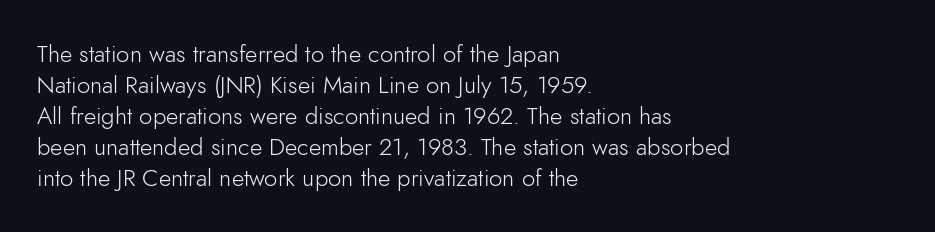
Q: Is the text bold? A: No.
Q: Is the text italic (slanted)? A: No, it is upright.
Q: Is the text underlined? A: No.
Q: How is the paragraph aligned? A: Left-aligned.
Q: Is the spacing between letters normal or unusually wide? A: Normal.
Q: Is the spacing between lines tight, normal or loose? A: Normal.
